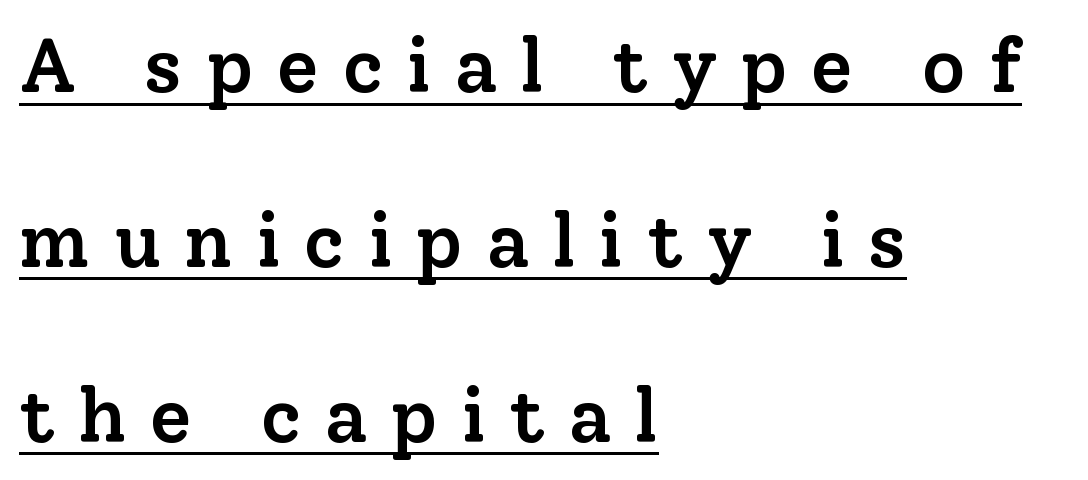
The image shows 76 px semibold serif type, upright; set left-aligned, loose line spacing (2.3x), unusually wide letter spacing (+0.31 em), underlined; low stroke contrast and a medium x-height.
